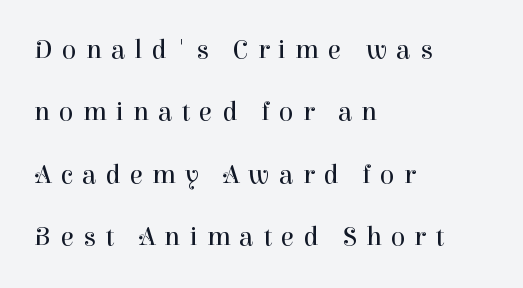
This rendering widens character spacing well past its baseline value. The type sits square on the baseline with zero lean. Ink coverage per letter is moderate at most. The text block is weighted toward the left margin, trailing off unevenly rightward. Any mark beneath the type? The region is blank.
